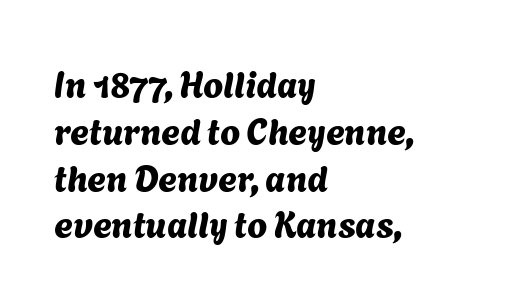
Q: Is the typeface a serif or a sans-serif typeface? A: Sans-serif.
Q: Is the text underlined? A: No.
Q: How is the paragraph aligned? A: Left-aligned.
Q: Is the spacing between letters normal or unusually wide? A: Normal.
Q: Is the spacing between lines tight, normal or loose? A: Normal.
Q: Width (condensed, normal, or wide)? A: Normal.
Q: Stroke contrast? A: Medium.
Q: x-height? A: Medium.
Q: Monospaced? A: No.
